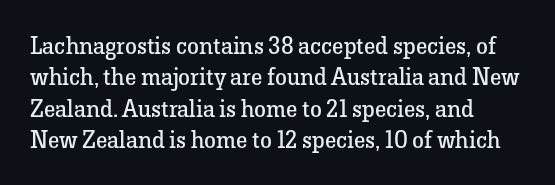
What stands out about the letter spacing? Nothing — it is the standard amount. Unmarked baselines from the first word to the last. The rendering anchors every line to the left-hand side. Regarding leading, the lines here are spaced in the standard way. Compared with a typical body face, this is equally light or lighter still. In terms of posture, this sample is upright.
